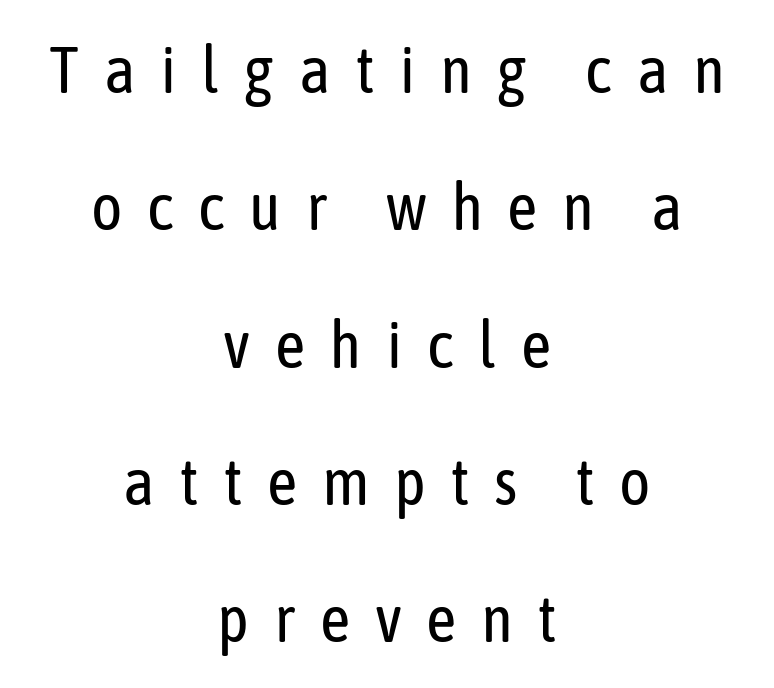
Q: Is the text bold? A: No.
Q: Is the text italic (slanted)? A: No, it is upright.
Q: Is the typeface a serif or a sans-serif typeface? A: Sans-serif.
Q: Is the text underlined? A: No.
Q: How is the paragraph aligned? A: Centered.
Q: Is the spacing between letters normal or unusually wide? A: Unusually wide.
Q: Is the spacing between lines tight, normal or loose? A: Loose.
Q: Width (condensed, normal, or wide)? A: Condensed.
Q: Stroke contrast? A: Low.
Q: x-height? A: Medium.
Q: Monospaced? A: No.
